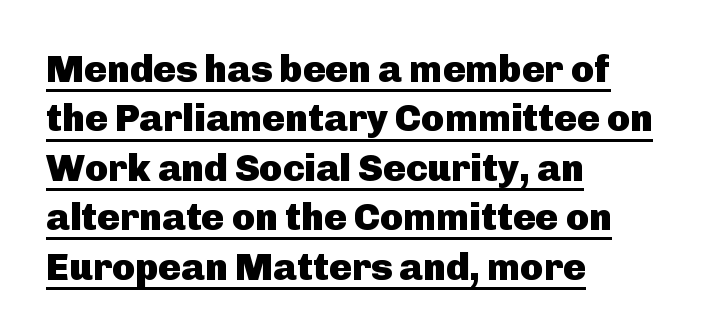
The image shows 38 px heavy sans-serif type, upright; set left-aligned, normal line spacing (1.3x), normal letter spacing, underlined; low stroke contrast and a medium x-height.
